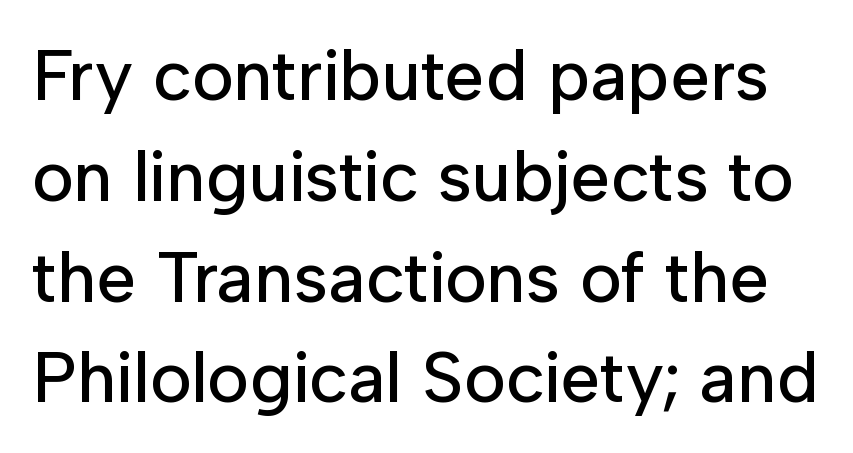
Q: Is the text italic (slanted)? A: No, it is upright.
Q: Is the typeface a serif or a sans-serif typeface? A: Sans-serif.
Q: Is the text underlined? A: No.
Q: Is the spacing between letters normal or unusually wide? A: Normal.
Q: Is the spacing between lines tight, normal or loose? A: Normal.
Q: Width (condensed, normal, or wide)? A: Normal.
Q: Stroke contrast? A: Low.
Q: x-height? A: Medium.
Q: Monospaced? A: No.
